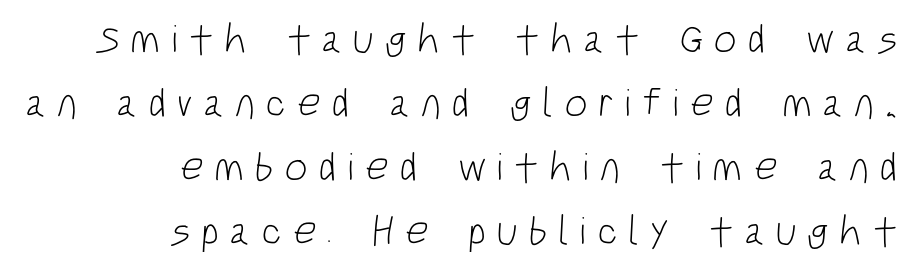
{"serif": "no", "bold": "no", "weight": "light", "width": "condensed", "stroke_contrast": "low", "x_height": "large", "monospaced": "no", "underline": "no", "align": "right", "line_spacing": "normal", "line_spacing_ratio": 1.56, "letter_spacing": "wide", "letter_spacing_em": 0.26, "glyph_px": 41}
